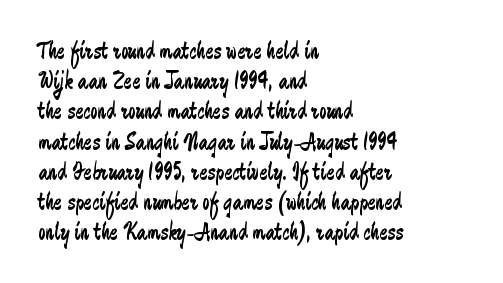
The image shows 25 px text type; set left-aligned, line spacing 1.21x, normal letter spacing, not underlined.
